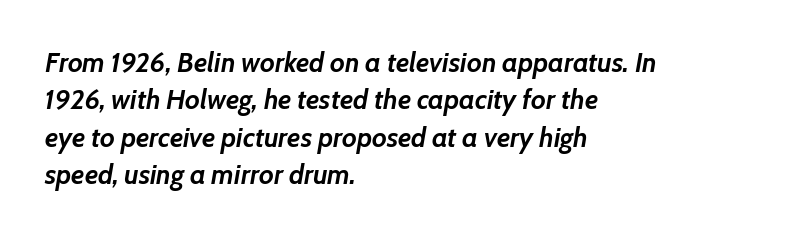
The image shows 27 px bold type, italic (leaning right); set left-aligned, normal line spacing (1.38x), normal letter spacing, not underlined.
